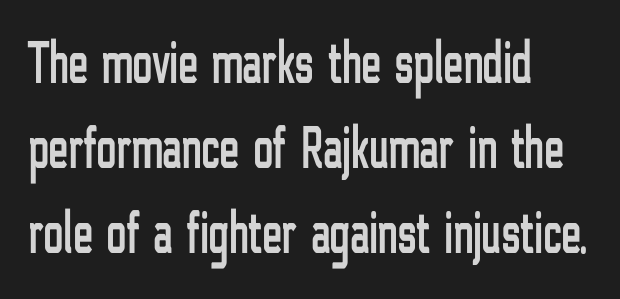
Q: Is the text italic (slanted)? A: No, it is upright.
Q: Is the typeface a serif or a sans-serif typeface? A: Sans-serif.
Q: Is the text underlined? A: No.
Q: How is the paragraph aligned? A: Left-aligned.
Q: Is the spacing between letters normal or unusually wide? A: Normal.
Q: Is the spacing between lines tight, normal or loose? A: Normal.
Q: Width (condensed, normal, or wide)? A: Condensed.
Q: Stroke contrast? A: Low.
Q: x-height? A: Medium.
Q: Monospaced? A: No.
